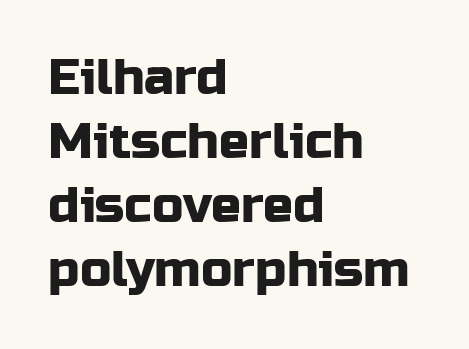
The axis of the letterforms is exactly vertical. One glance says typical: line gaps are just what's usual. Descender tails drop into unmarked territory. Characters follow at the spacing the type designer built in. In CSS terms this would be text-align: left. Spacing verdict: proportional, widths tailored to each character.
